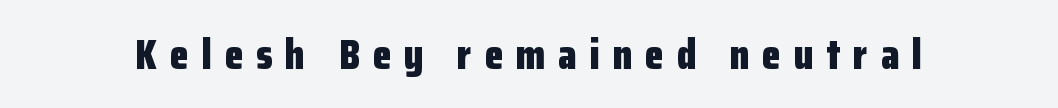
The image shows 43 px bold, condensed sans-serif type, upright; set unusually wide letter spacing (+0.3 em), not underlined; low stroke contrast and a medium x-height.
